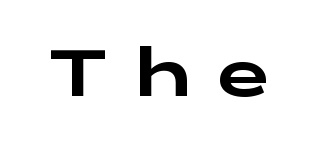
Q: Is the text italic (slanted)? A: No, it is upright.
Q: Is the typeface a serif or a sans-serif typeface? A: Sans-serif.
Q: Is the text underlined? A: No.
Q: Is the spacing between letters normal or unusually wide? A: Unusually wide.
Q: Width (condensed, normal, or wide)? A: Wide.
Q: Stroke contrast? A: Low.
Q: x-height? A: Medium.
Q: Monospaced? A: No.
